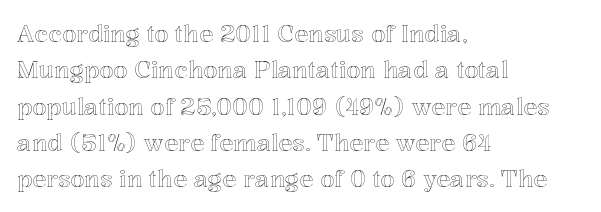
{"italic": "no", "underline": "no", "align": "left", "line_spacing": "normal", "line_spacing_ratio": 1.58, "letter_spacing": "normal", "letter_spacing_em": 0.0, "glyph_px": 23}
